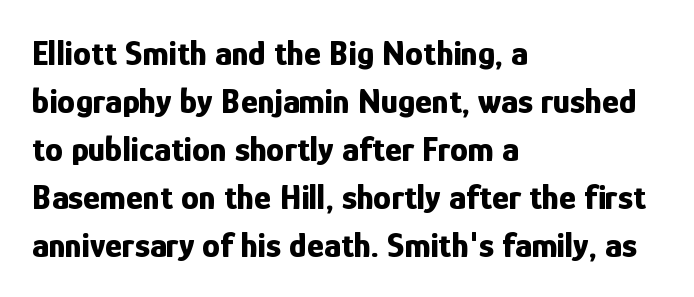
The image shows 36 px bold, condensed sans-serif type, upright; set left-aligned, normal line spacing (1.33x), normal letter spacing, not underlined; low stroke contrast and a medium x-height.
